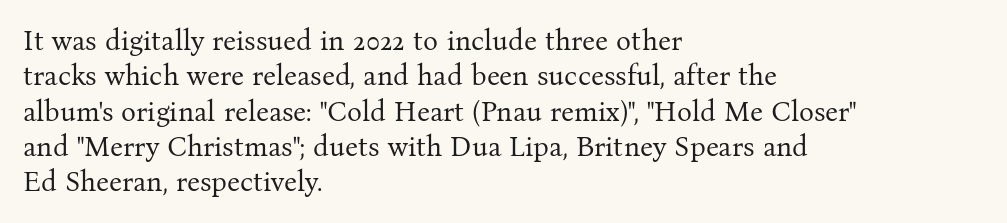
The image shows 28 px regular-weight serif type, upright; set left-aligned, normal line spacing (1.26x), normal letter spacing, not underlined; medium stroke contrast and a medium x-height.
